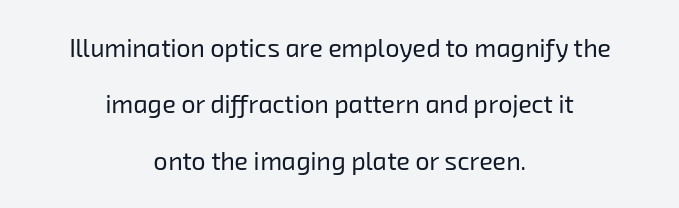
On a weight scale, this lands at 450 or below. Glance below the letters and you will spot only blank space. This sample is center-justified, so both line endings float freely. A great deal of white space separates one row of letters from the next. Honestly, the letter spacing is just normal — you wouldn't notice it.
